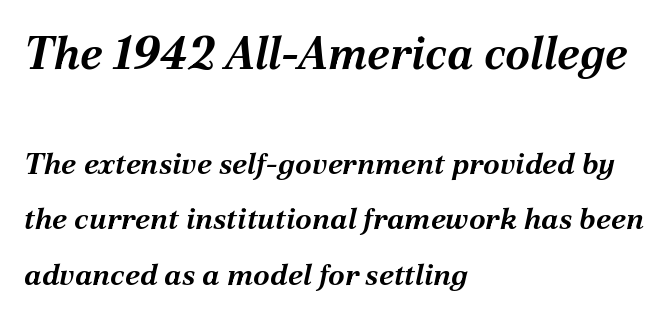
The image shows 45 px bold type, italic (leaning right); set left-aligned, line spacing 1.86x, normal letter spacing, not underlined; the first (top) block is 1.5x larger; medium stroke contrast and a medium x-height.
